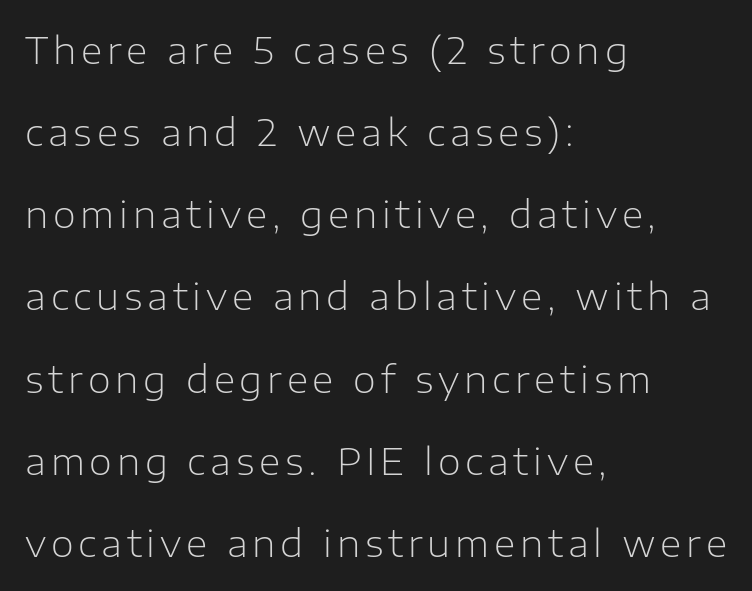
This sample trades compactness for vertical openness between lines. No feet cap the strokes, marking this as sans-serif type. Vertical strokes here are truly vertical. Stroke mass is kept to a normal reading level or below. Clear beneath every line of the passage.
